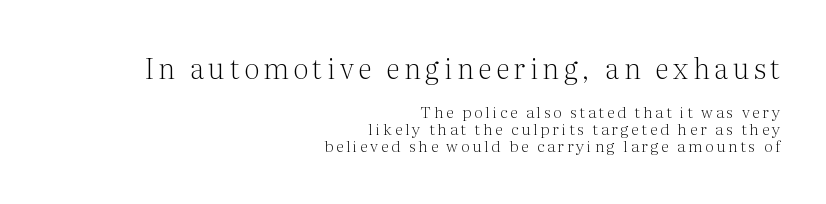
The image shows 28 px light serif type, upright; set right-aligned, tight line spacing (1.08x), not underlined; the first (top) block is 1.75x larger; medium stroke contrast and a medium x-height.
